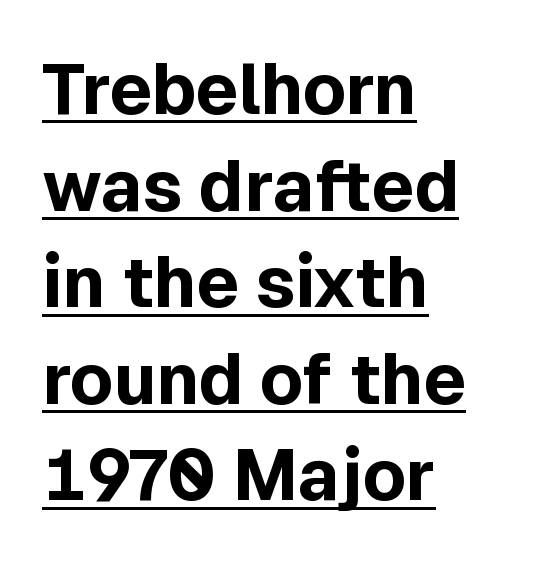
You can see a thin bar hugging the bottom of the glyphs. Are there feet on the stems? There aren't — it's a sans. Is the letter spacing exaggerated? No — it looks like the ordinary default. Looks like regular typesetting: each glyph gets only the width it needs. Reading down the block, your eye returns to a fixed left position each line. Students, observe: this is what conventionally led text looks like.
